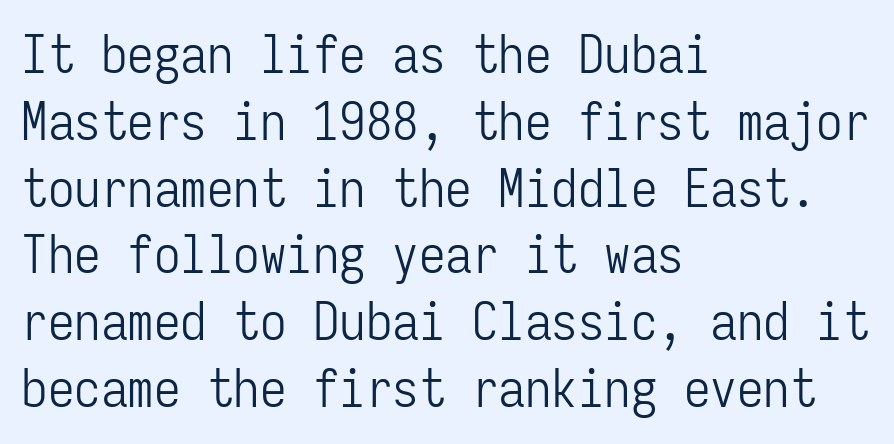
The image shows 53 px light, condensed sans-serif type, upright, monospaced; set left-aligned, normal line spacing (1.26x), normal letter spacing, not underlined; low stroke contrast and a medium x-height.
